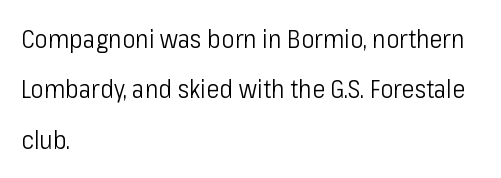
The image shows 25 px text type, upright; set left-aligned, loose line spacing (2.02x), normal letter spacing, not underlined.
